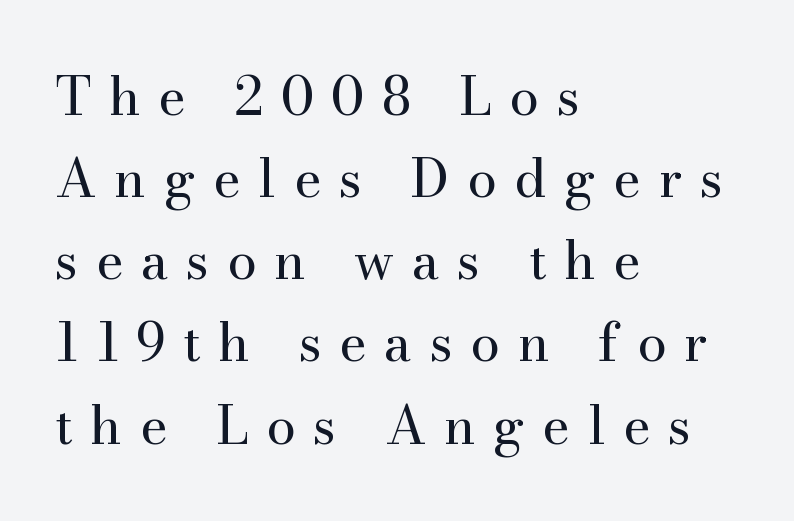
The image shows 53 px regular-weight serif type, upright; set left-aligned, normal line spacing (1.55x), unusually wide letter spacing (+0.33 em), not underlined; medium stroke contrast and a small x-height.
